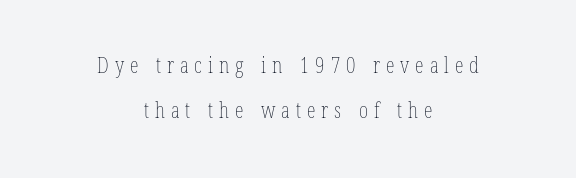
Q: Is the text bold? A: No.
Q: Is the text italic (slanted)? A: No, it is upright.
Q: Is the text underlined? A: No.
Q: How is the paragraph aligned? A: Centered.
Q: Is the spacing between letters normal or unusually wide? A: Unusually wide.
Q: Is the spacing between lines tight, normal or loose? A: Loose.
